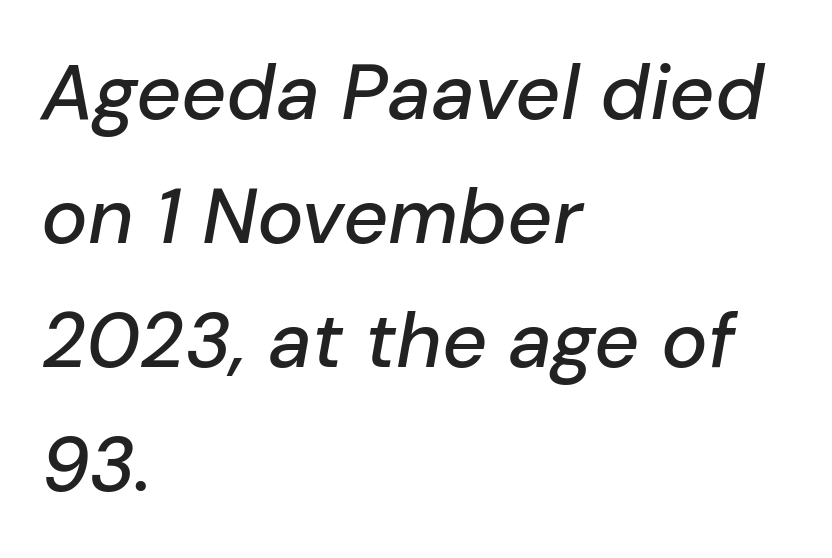
Q: Is the text italic (slanted)? A: Yes, it leans right by about 10 degrees.
Q: Is the text underlined? A: No.
Q: How is the paragraph aligned? A: Left-aligned.
Q: Is the spacing between letters normal or unusually wide? A: Normal.
Q: Is the spacing between lines tight, normal or loose? A: Normal.
Q: Width (condensed, normal, or wide)? A: Normal.
Q: Stroke contrast? A: Low.
Q: x-height? A: Medium.
Q: Monospaced? A: No.
